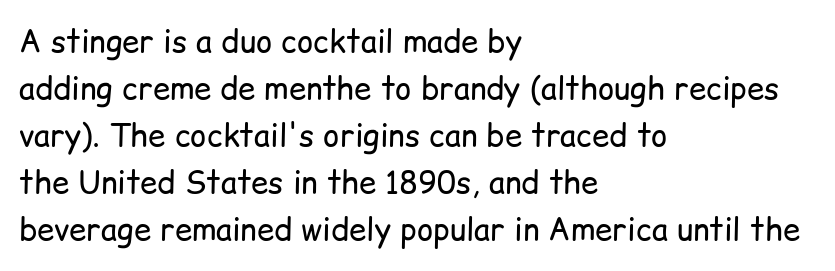
{"serif": "no", "italic": "no", "bold": "no", "weight": "regular", "width": "normal", "stroke_contrast": "low", "x_height": "medium", "monospaced": "no", "underline": "no", "align": "left", "line_spacing": "normal", "line_spacing_ratio": 1.52, "letter_spacing": "normal", "letter_spacing_em": 0.0, "glyph_px": 31}
